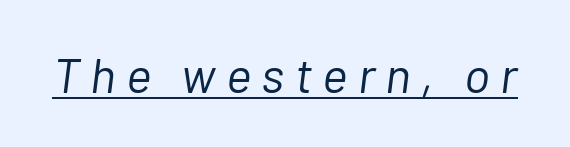
Q: Is the text bold? A: No.
Q: Is the text italic (slanted)? A: Yes, it leans right by about 7 degrees.
Q: Is the text underlined? A: Yes.
Q: Is the spacing between letters normal or unusually wide? A: Unusually wide.
Q: Width (condensed, normal, or wide)? A: Normal.
Q: Stroke contrast? A: Low.
Q: x-height? A: Medium.
Q: Monospaced? A: No.
